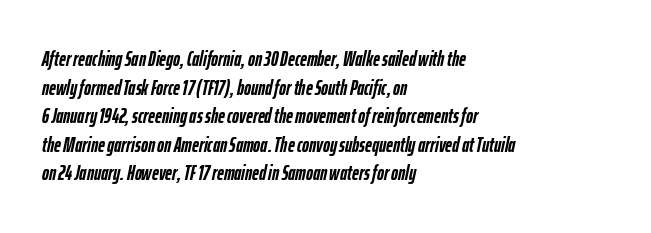
The image shows 21 px bold type, italic (leaning right); set left-aligned, normal line spacing (1.36x), normal letter spacing, not underlined.
